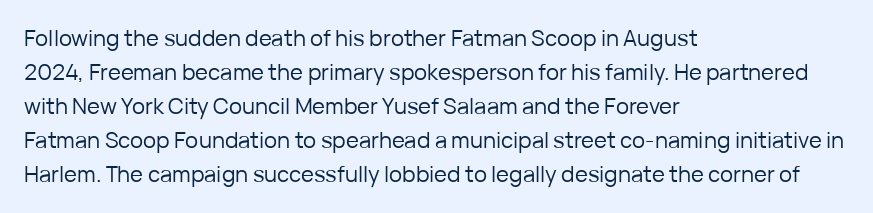
Caption: multi-line text, flush left, ragged right. Rendered with straight, roman letterforms. Beneath every word, the page is bare. Weight: not bold — regular or lighter. Nobody touched the tracking dial on this one. Vertically, the passage feels balanced, rows spaced as you'd expect.
